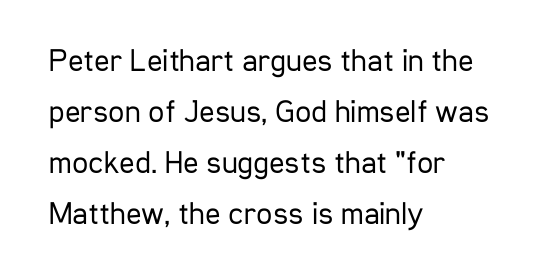
The image shows 32 px regular-weight, condensed sans-serif type, upright; set left-aligned, normal line spacing (1.59x), normal letter spacing, not underlined; low stroke contrast and a medium x-height.
